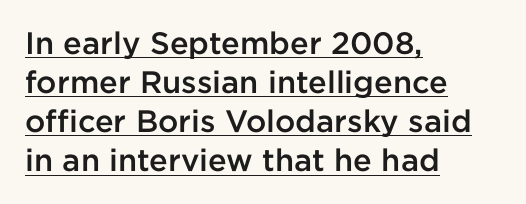
Has an underline been added? It has. Leading matches the norm, producing a regular column. Words appear dense and cohesive because spacing is normal. Unlike a traditional serif, this face leaves its strokes unadorned. Unlike italic type, these characters show no tilt at all.
